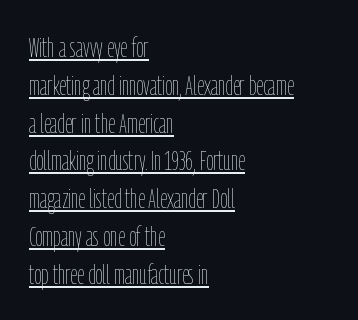
This sample uses plain, unmodified letter spacing. Think of a printed novel: that variable character pitch is what you see here. The strokes are not fattened; the text isn't bold. In designer terms, the underline attribute is active on this setting.
